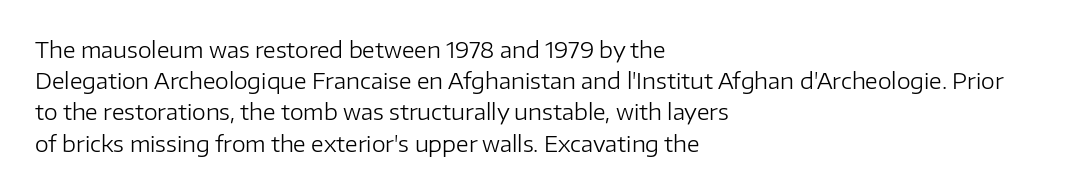
Q: Is the text bold? A: No.
Q: Is the text italic (slanted)? A: No, it is upright.
Q: Is the text underlined? A: No.
Q: How is the paragraph aligned? A: Left-aligned.
Q: Is the spacing between letters normal or unusually wide? A: Normal.
Q: Is the spacing between lines tight, normal or loose? A: Normal.
